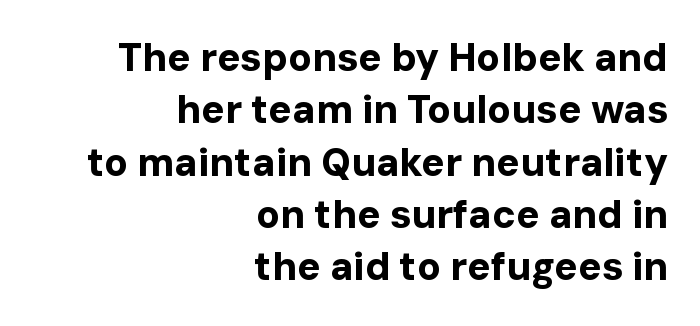
One-word summary of the alignment: right. Each word holds together tightly as a unit, with standard inter-letter gaps. This block has exactly the height ordinary leading produces. No italicization has been applied; the sample stays upright. The rendering uses natural spacing where letterforms have individual widths.
